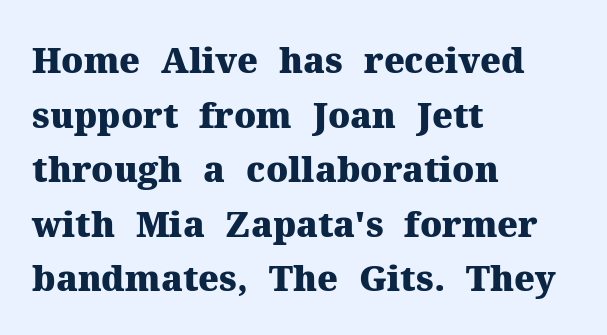
The rendering keeps characters at their native spacing. Line starts are locked; line ends wander. The specimen omits any rule beneath the text block's lines. The passage shown stacks its lines at a standard gap. These lines carry a lot of weight — the face is fully bold.
